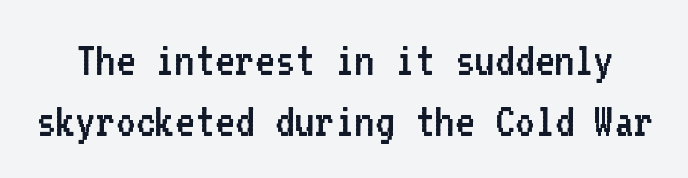
Q: Is the text bold? A: No.
Q: Is the text italic (slanted)? A: No, it is upright.
Q: Is the typeface a serif or a sans-serif typeface? A: Sans-serif.
Q: Is the text underlined? A: No.
Q: Is the spacing between letters normal or unusually wide? A: Normal.
Q: Is the spacing between lines tight, normal or loose? A: Normal.
Q: Width (condensed, normal, or wide)? A: Normal.
Q: Stroke contrast? A: Low.
Q: x-height? A: Medium.
Q: Monospaced? A: Yes.
